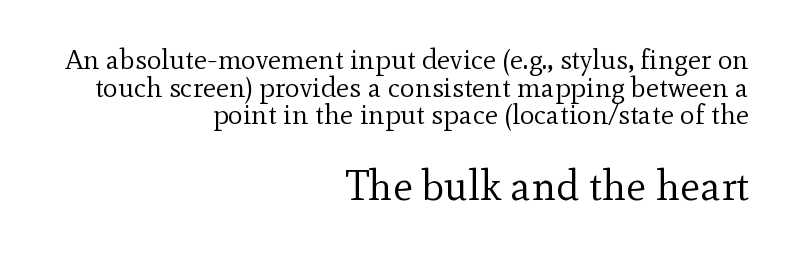
The image shows 42 px regular-weight serif type, upright; set right-aligned, tight line spacing (0.99x), normal letter spacing, not underlined; the second (bottom) block is 1.5x larger; a small x-height.
